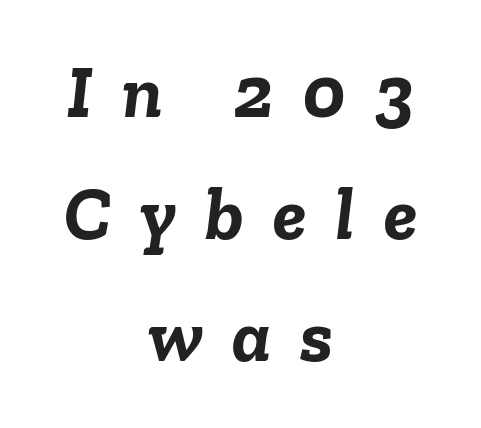
Looking at the ascenders, they clearly lean. Plenty of ink on the page — the face is bold. Short and long lines alike share a common midpoint. The passage shown stacks its lines at a standard gap. Each letter keeps its own natural width here, so spacing adapts to shape. Just letters on the line, the space beneath them empty.
